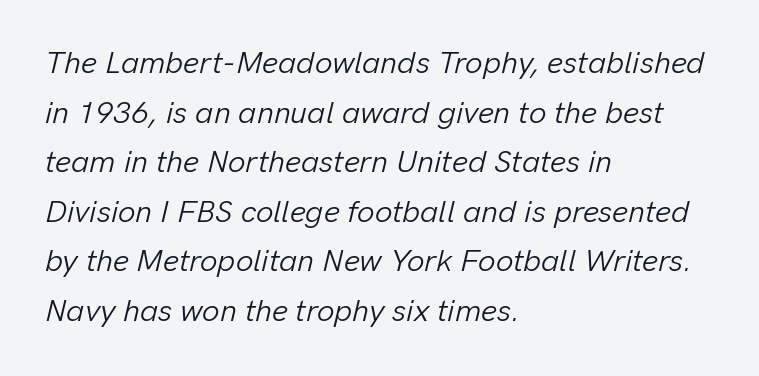
Compared with a centered layout, this one pins lines to the left instead. Stroke thickness stays within the range of a standard reading face or lighter. Observe the ordinary spacing: letters are neighbours, not strangers. This is oblique type, the kind used for emphasis or titles.
